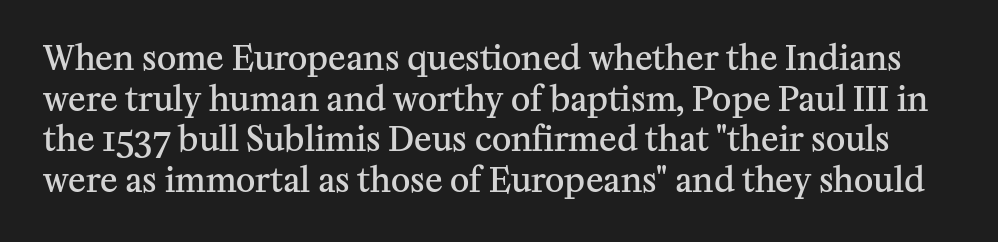
Q: Is the text bold? A: Semi-bold.
Q: Is the text italic (slanted)? A: No, it is upright.
Q: Is the typeface a serif or a sans-serif typeface? A: Serif.
Q: Is the text underlined? A: No.
Q: Is the spacing between letters normal or unusually wide? A: Normal.
Q: Width (condensed, normal, or wide)? A: Normal.
Q: Stroke contrast? A: Medium.
Q: x-height? A: Medium.
Q: Monospaced? A: No.
